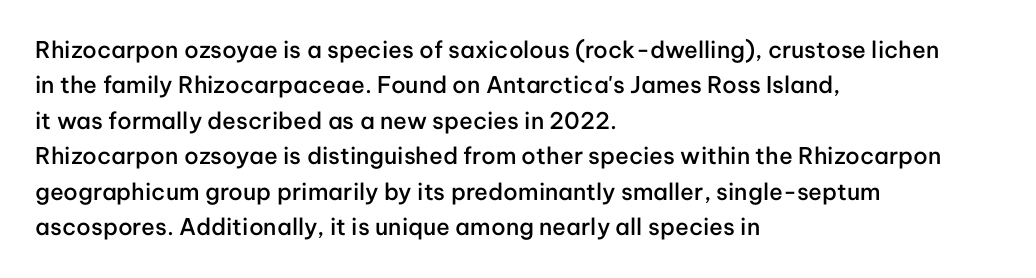
{"italic": "no", "bold": "semi", "underline": "no", "align": "left", "line_spacing": "normal", "line_spacing_ratio": 1.54, "letter_spacing": "normal", "letter_spacing_em": 0.0, "glyph_px": 23}
